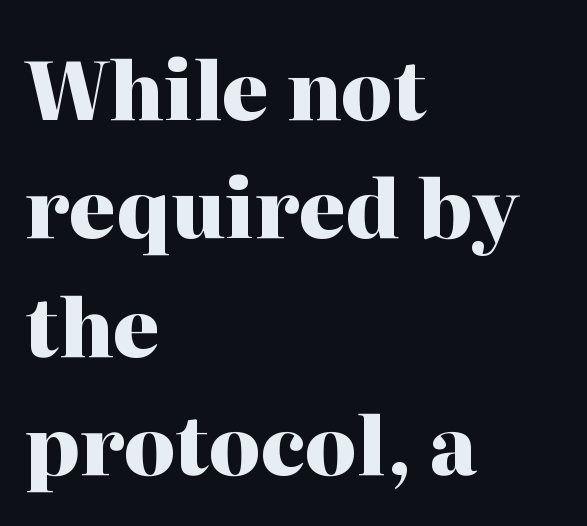
{"serif": "yes", "italic": "no", "bold": "yes", "weight": "heavy", "width": "normal", "stroke_contrast": "high", "x_height": "medium", "monospaced": "no", "underline": "no", "align": "left", "line_spacing": "normal", "line_spacing_ratio": 1.48, "letter_spacing": "normal", "letter_spacing_em": 0.0, "glyph_px": 80}
